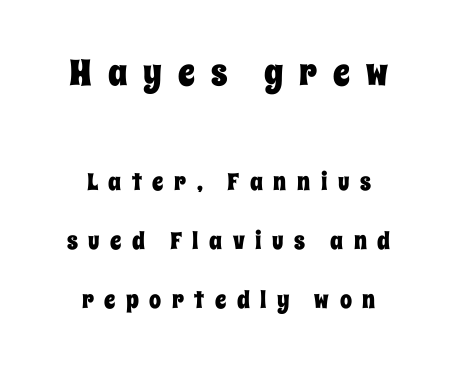
The image shows 36 px condensed type, upright; set centered, loose line spacing (2.45x), unusually wide letter spacing (+0.44 em), not underlined; the first (top) block is 1.5x larger; low stroke contrast and a large x-height.
